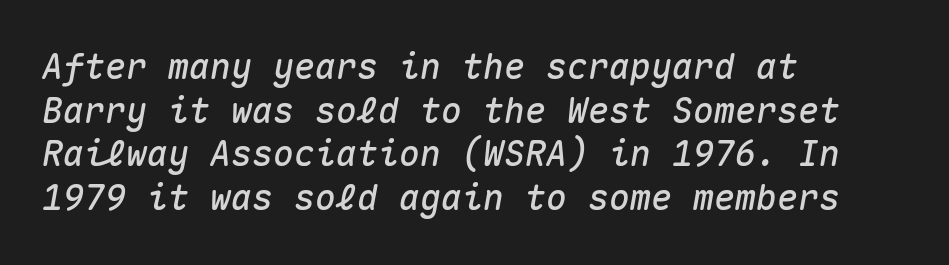
Q: Is the text italic (slanted)? A: Yes, it leans right by about 10 degrees.
Q: Is the text underlined? A: No.
Q: How is the paragraph aligned? A: Left-aligned.
Q: Is the spacing between letters normal or unusually wide? A: Normal.
Q: Is the spacing between lines tight, normal or loose? A: Normal.
Q: Width (condensed, normal, or wide)? A: Normal.
Q: Stroke contrast? A: Medium.
Q: x-height? A: Medium.
Q: Monospaced? A: Yes.
